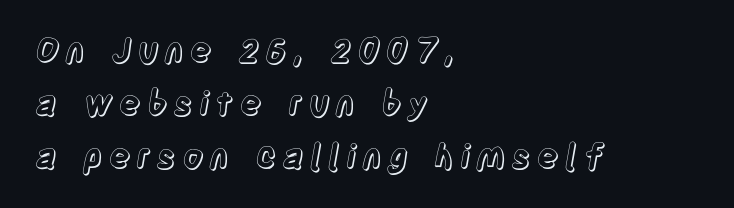
Only glyphs here, with clear space below each row. Teacher's note: observe the even left margin — that is flush-left alignment. A typesetter would call this proportional, since set widths differ per character. Regarding leading, the lines here are spaced in the standard way.
